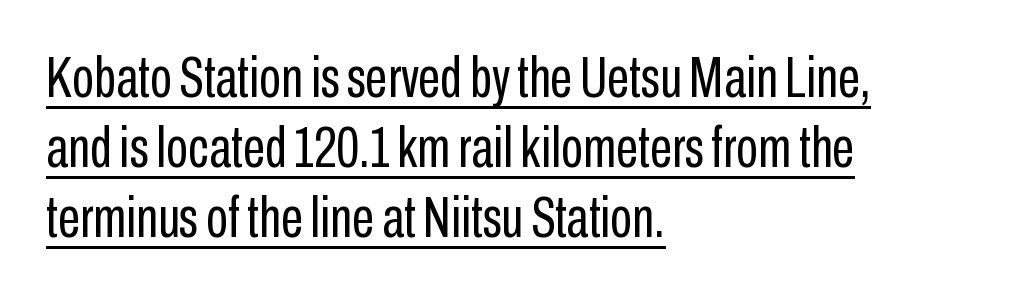
{"serif": "no", "italic": "no", "bold": "no", "weight": "regular", "width": "condensed", "stroke_contrast": "low", "x_height": "medium", "monospaced": "no", "underline": "yes", "align": "left", "line_spacing_ratio": 1.23, "letter_spacing": "normal", "letter_spacing_em": 0.0, "glyph_px": 57}
